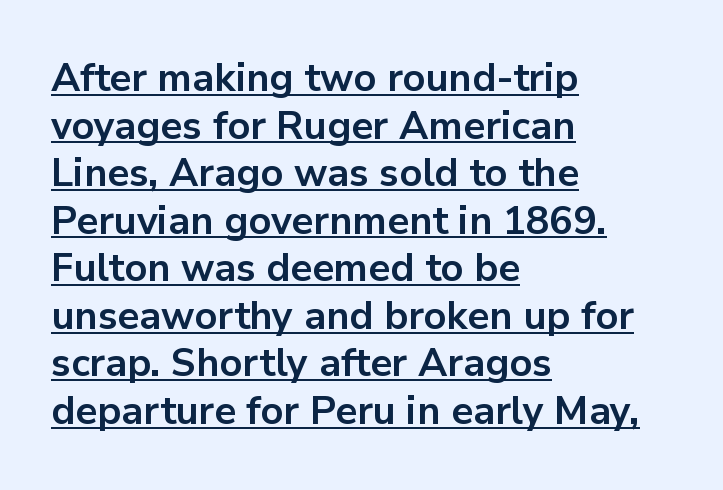
The image shows 39 px bold sans-serif type, upright; set left-aligned, line spacing 1.22x, normal letter spacing, underlined; low stroke contrast and a medium x-height.
